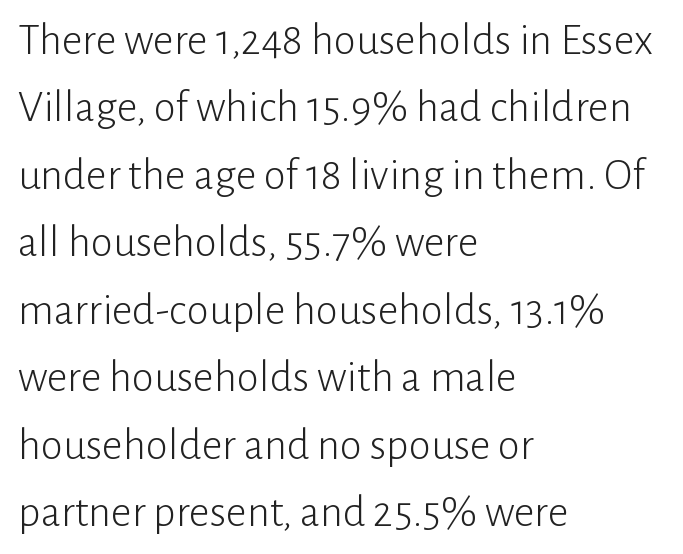
Q: Is the text bold? A: No.
Q: Is the text italic (slanted)? A: No, it is upright.
Q: Is the typeface a serif or a sans-serif typeface? A: Sans-serif.
Q: Is the text underlined? A: No.
Q: How is the paragraph aligned? A: Left-aligned.
Q: Is the spacing between letters normal or unusually wide? A: Normal.
Q: Is the spacing between lines tight, normal or loose? A: Normal.
Q: Width (condensed, normal, or wide)? A: Normal.
Q: Stroke contrast? A: Low.
Q: x-height? A: Medium.
Q: Monospaced? A: No.
